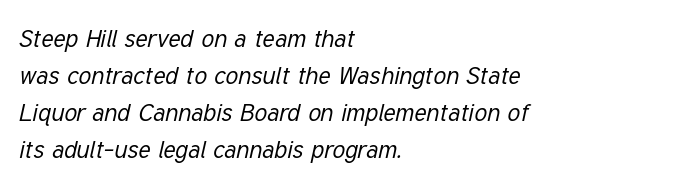
Q: Is the text bold? A: No.
Q: Is the text italic (slanted)? A: Yes, it leans right by about 12 degrees.
Q: Is the text underlined? A: No.
Q: How is the paragraph aligned? A: Left-aligned.
Q: Is the spacing between letters normal or unusually wide? A: Normal.
Q: Is the spacing between lines tight, normal or loose? A: Normal.
